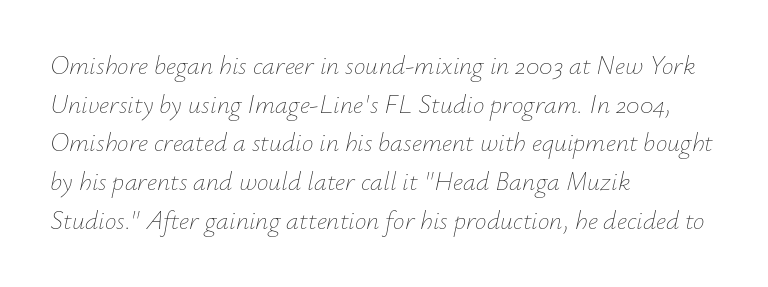
Whoever set this chose a conventional vertical rhythm. The passage is arranged the way most books set body copy — flush left. The letterforms sit shoulder to shoulder at normal distance. Slant detected: the letters are inclined. Honestly, there is no underline to notice here at all. The typesetting does not lean heavy: it is not bold.
